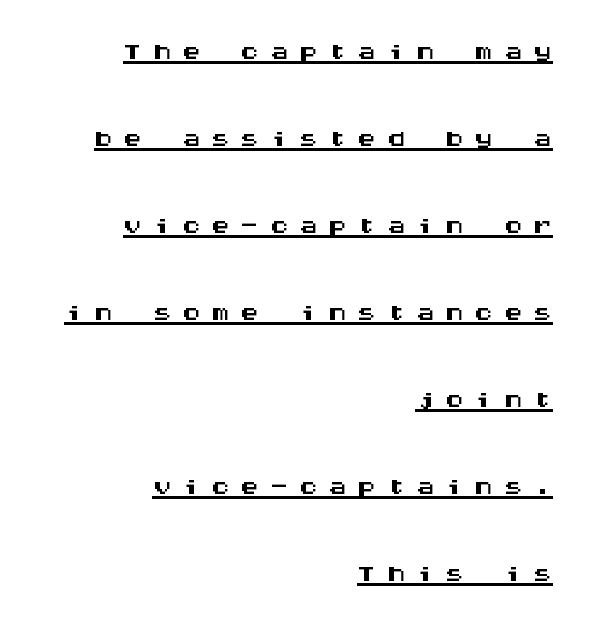
{"serif": "no", "italic": "no", "width": "wide", "stroke_contrast": "medium", "x_height": "large", "monospaced": "yes", "underline": "yes", "align": "right", "line_spacing": "loose", "line_spacing_ratio": 2.29, "letter_spacing": "wide", "letter_spacing_em": 0.27, "glyph_px": 38}
